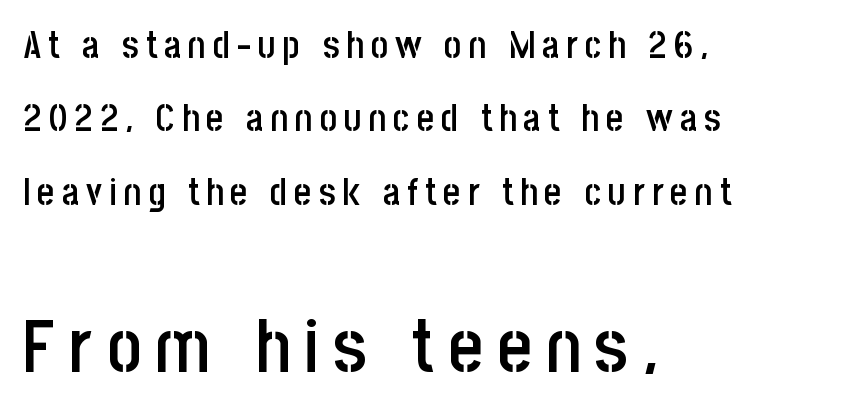
{"serif": "no", "italic": "no", "bold": "semi", "weight": "semibold", "width": "condensed", "stroke_contrast": "low", "x_height": "large", "monospaced": "no", "underline": "no", "align": "left", "line_spacing": "loose", "line_spacing_ratio": 1.98, "larger_block": "second", "size_ratio": 2.0, "glyph_px": 74}
